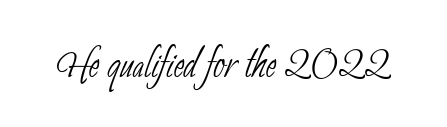
Q: Is the text bold? A: No.
Q: Is the typeface a serif or a sans-serif typeface? A: Sans-serif.
Q: Is the text underlined? A: No.
Q: Is the spacing between letters normal or unusually wide? A: Normal.
Q: Width (condensed, normal, or wide)? A: Condensed.
Q: Stroke contrast? A: Low.
Q: x-height? A: Small.
Q: Monospaced? A: No.
